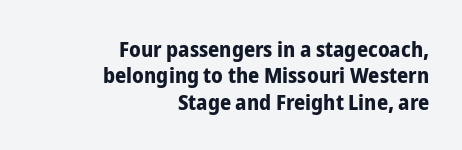
This is heavy type, rendered in bold. Tracking value appears to be zero — textbook default spacing. These lines are set flush right with a ragged left edge. The lettering stays uniformly vertical, giving the passage a roman look. The passage shown is not underscored anywhere.
